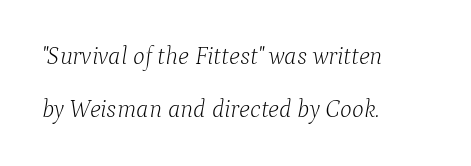
Descender tails drop into unmarked territory. It's the slanting kind of type. The leading is generous, giving the passage an open texture. The weight tops out at a normal text grade.
